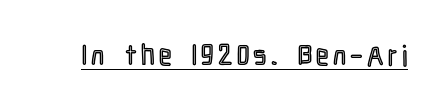
Each line of the rendering has a horizontal stroke beneath the glyphs. Here the designer chose a conventional face with non-uniform glyph widths. The type sits square on the baseline with zero lean.
